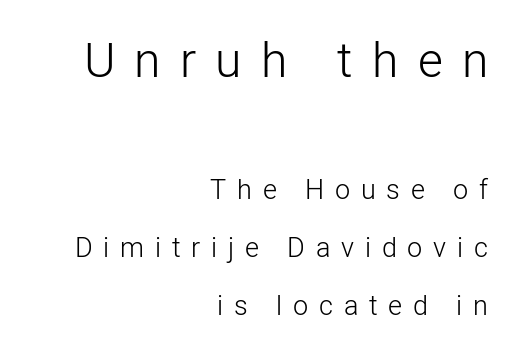
The image shows 48 px light sans-serif type, upright; set right-aligned, loose line spacing (2.14x), unusually wide letter spacing (+0.4 em), not underlined; the first (top) block is 1.78x larger; low stroke contrast and a medium x-height.
